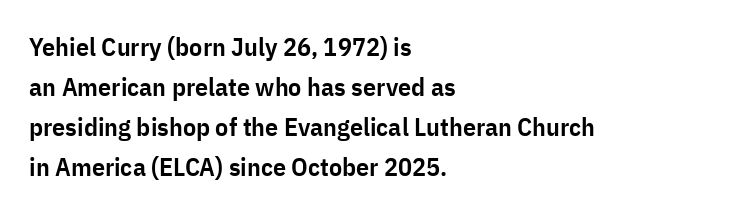
Leading matches the norm, producing a regular column. The passage is arranged the way most books set body copy — flush left. Anything drawn beneath the words? Only blank space. Typesetter's note: demi weight, one step under bold.
